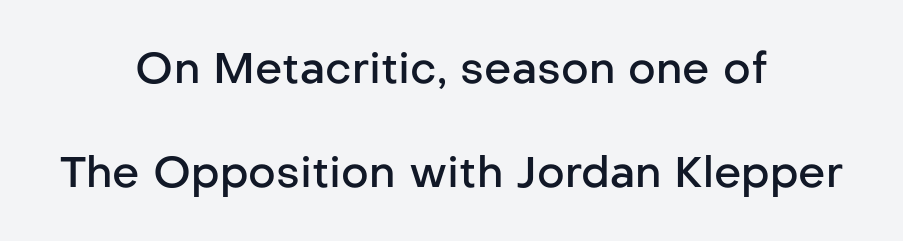
{"serif": "no", "italic": "no", "bold": "semi", "weight": "semibold", "width": "normal", "stroke_contrast": "low", "x_height": "medium", "monospaced": "no", "underline": "no", "align": "center", "line_spacing": "loose", "line_spacing_ratio": 2.41, "letter_spacing": "normal", "letter_spacing_em": 0.0, "glyph_px": 43}
